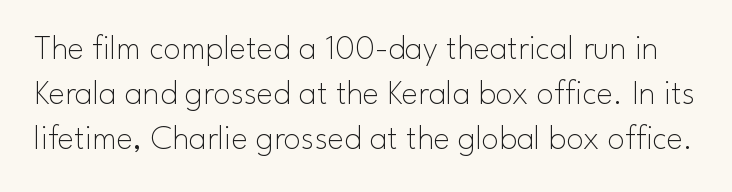
Q: Is the text bold? A: No.
Q: Is the text italic (slanted)? A: No, it is upright.
Q: Is the typeface a serif or a sans-serif typeface? A: Sans-serif.
Q: Is the text underlined? A: No.
Q: Is the spacing between letters normal or unusually wide? A: Normal.
Q: Is the spacing between lines tight, normal or loose? A: Normal.
Q: Width (condensed, normal, or wide)? A: Normal.
Q: Stroke contrast? A: Low.
Q: x-height? A: Small.
Q: Monospaced? A: No.
